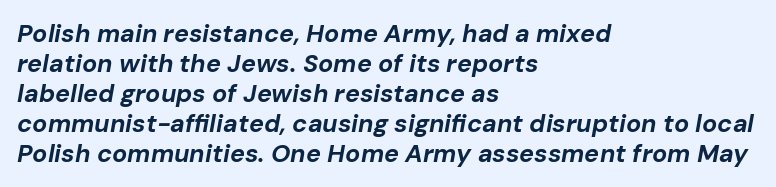
{"italic": "yes", "lean": "right", "slant_degrees": 10, "bold": "yes", "underline": "no", "align": "left", "line_spacing_ratio": 1.2, "letter_spacing": "normal", "letter_spacing_em": 0.0, "glyph_px": 25}
